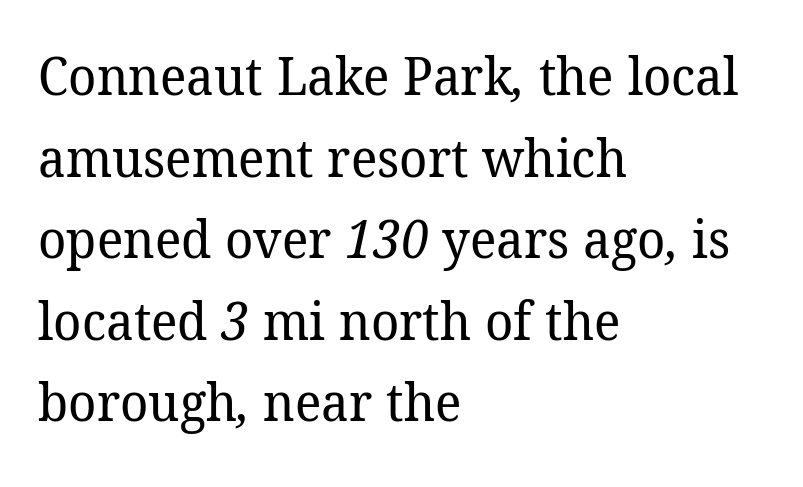
The image shows 53 px regular-weight serif type; set left-aligned, normal line spacing (1.54x), normal letter spacing, not underlined; low stroke contrast and a medium x-height.
